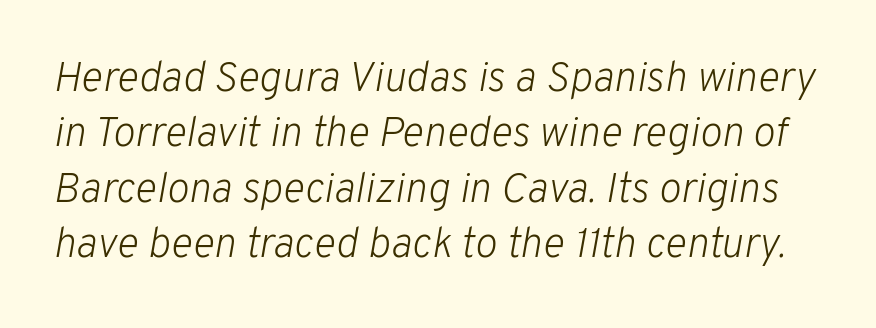
{"italic": "yes", "lean": "right", "slant_degrees": 10, "bold": "no", "weight": "light", "width": "normal", "stroke_contrast": "low", "x_height": "medium", "monospaced": "no", "underline": "no", "line_spacing": "normal", "line_spacing_ratio": 1.32, "letter_spacing": "normal", "letter_spacing_em": 0.0, "glyph_px": 42}
